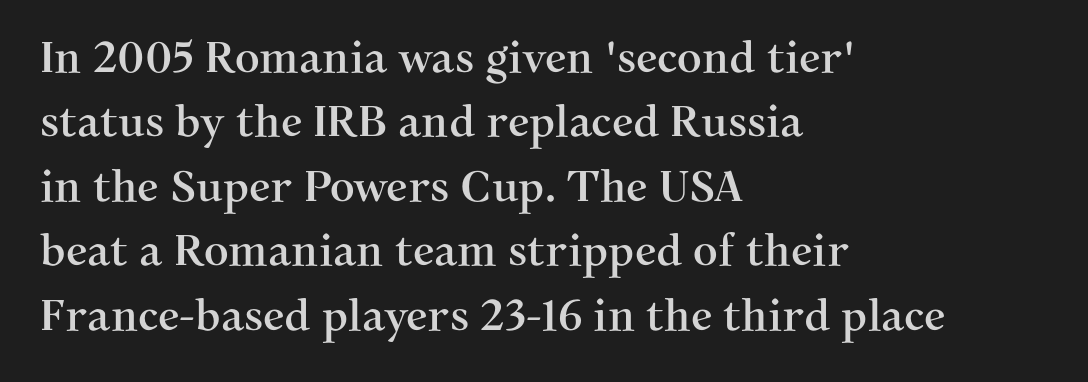
{"serif": "yes", "italic": "no", "width": "normal", "stroke_contrast": "medium", "x_height": "medium", "monospaced": "no", "underline": "no", "align": "left", "line_spacing": "normal", "line_spacing_ratio": 1.5, "letter_spacing": "normal", "letter_spacing_em": 0.0, "glyph_px": 43}
